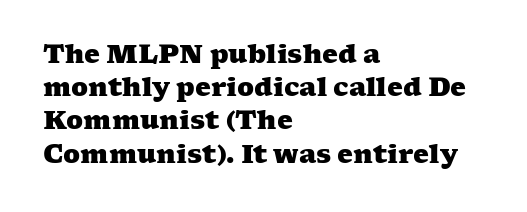
The image shows 25 px bold type; set left-aligned, normal line spacing (1.33x), normal letter spacing, not underlined.
